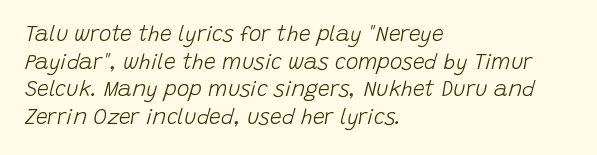
Q: Is the text bold? A: No.
Q: Is the text italic (slanted)? A: Yes, it leans right by about 15 degrees.
Q: Is the text underlined? A: No.
Q: How is the paragraph aligned? A: Left-aligned.
Q: Is the spacing between letters normal or unusually wide? A: Normal.
Q: Is the spacing between lines tight, normal or loose? A: Normal.
